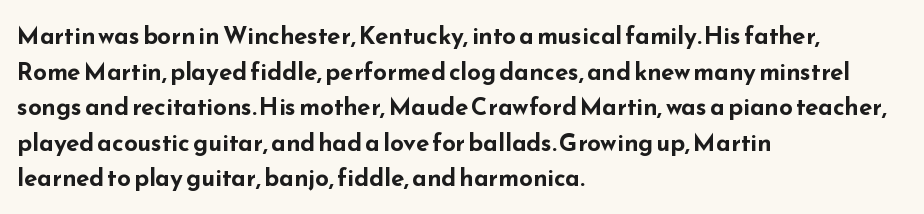
The image shows 24 px bold type, upright; set left-aligned, normal line spacing (1.48x), normal letter spacing, not underlined.
